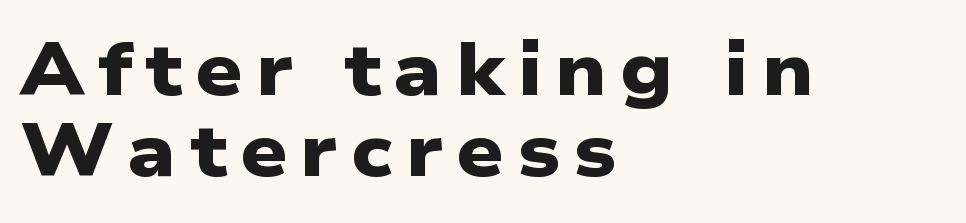
{"serif": "no", "bold": "yes", "weight": "heavy", "width": "wide", "stroke_contrast": "low", "x_height": "medium", "monospaced": "no", "underline": "no", "align": "left", "line_spacing": "tight", "line_spacing_ratio": 1.09, "glyph_px": 74}
